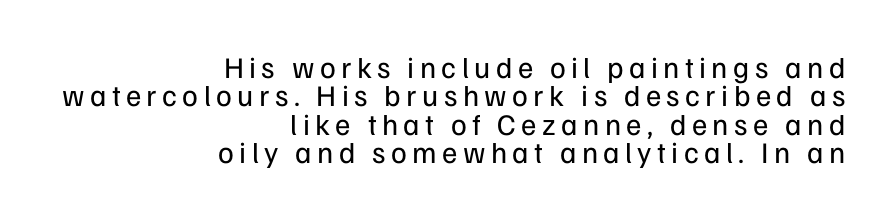
Q: Is the text bold? A: No.
Q: Is the text italic (slanted)? A: No, it is upright.
Q: Is the typeface a serif or a sans-serif typeface? A: Sans-serif.
Q: Is the text underlined? A: No.
Q: How is the paragraph aligned? A: Right-aligned.
Q: Is the spacing between lines tight, normal or loose? A: Tight.
Q: Width (condensed, normal, or wide)? A: Normal.
Q: Stroke contrast? A: Low.
Q: x-height? A: Medium.
Q: Monospaced? A: No.
